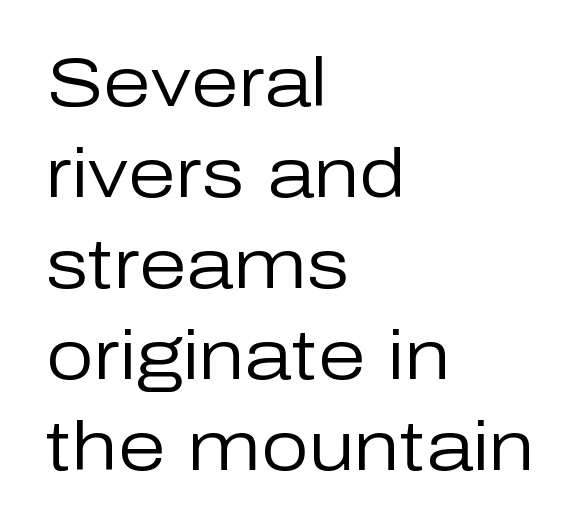
The image shows 68 px regular-weight sans-serif type, upright; set left-aligned, normal line spacing (1.34x), normal letter spacing, not underlined; low stroke contrast and a medium x-height.
